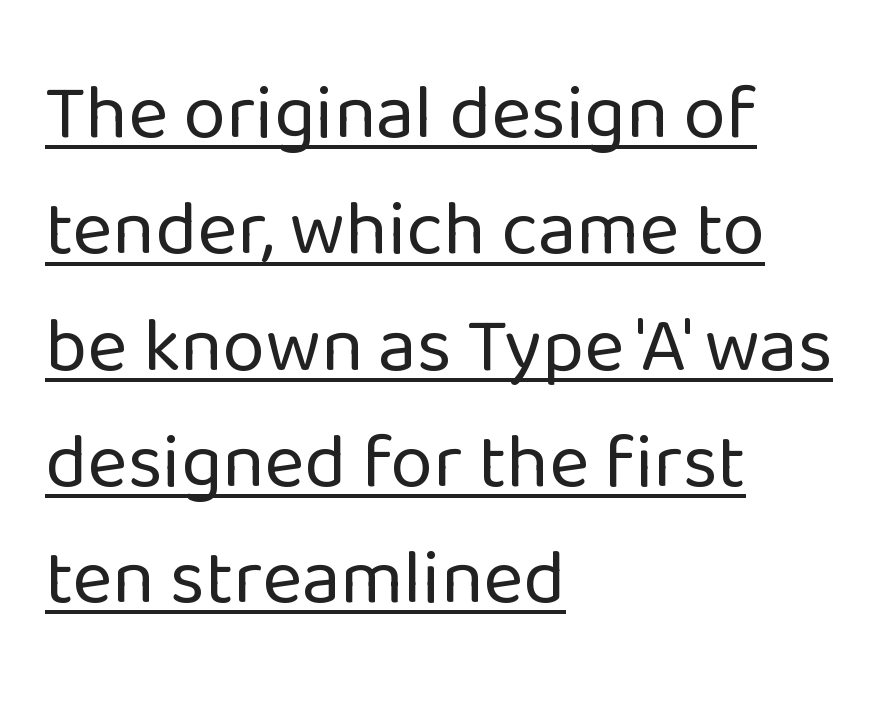
{"serif": "no", "italic": "no", "bold": "no", "weight": "regular", "width": "normal", "stroke_contrast": "low", "x_height": "medium", "monospaced": "no", "underline": "yes", "align": "left", "line_spacing": "normal", "line_spacing_ratio": 1.51, "letter_spacing": "normal", "letter_spacing_em": 0.0, "glyph_px": 77}
